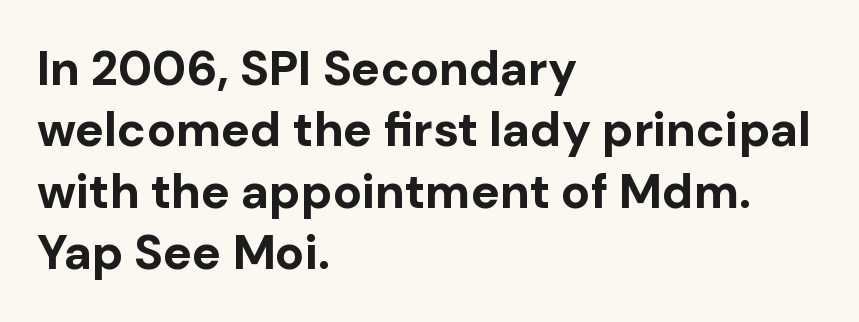
The image shows 48 px bold sans-serif type, upright; set left-aligned, normal line spacing (1.28x), normal letter spacing, not underlined; low stroke contrast and a medium x-height.
